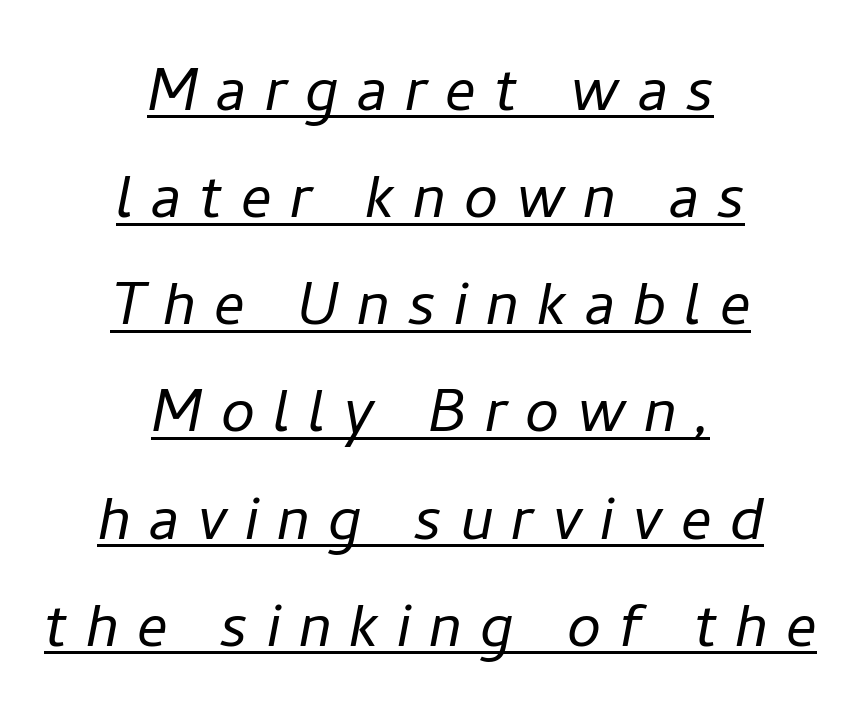
Q: Is the text bold? A: No.
Q: Is the text italic (slanted)? A: Yes, it leans right by about 11 degrees.
Q: Is the text underlined? A: Yes.
Q: How is the paragraph aligned? A: Centered.
Q: Is the spacing between letters normal or unusually wide? A: Unusually wide.
Q: Is the spacing between lines tight, normal or loose? A: Normal.
Q: Width (condensed, normal, or wide)? A: Normal.
Q: Stroke contrast? A: Low.
Q: x-height? A: Medium.
Q: Monospaced? A: No.
